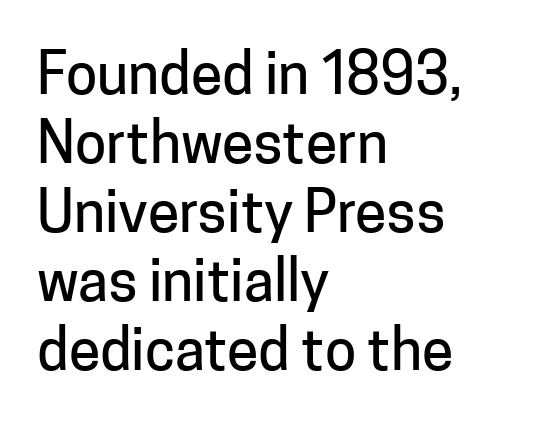
The image shows 57 px sans-serif type, upright; set left-aligned, line spacing 1.21x, normal letter spacing, not underlined; low stroke contrast and a medium x-height.
